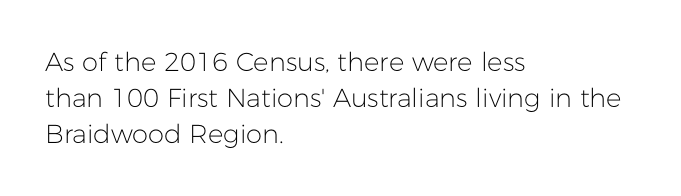
Teacher's note: observe the even left margin — that is flush-left alignment. Students, note that the glyphs here touch the page at normal intervals. Do the letters lean? They stand straight. Descenders hang freely into open space. Stem width sits at or under what a default text font uses.
